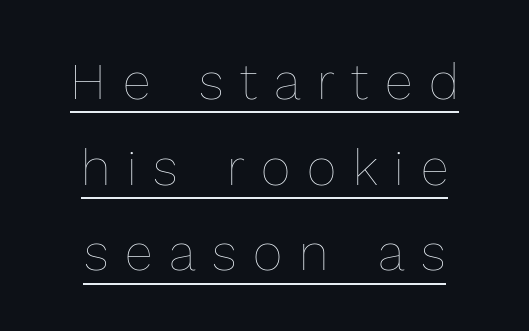
{"italic": "no", "bold": "no", "weight": "thin", "width": "normal", "x_height": "medium", "monospaced": "no", "underline": "yes", "align": "center", "line_spacing": "normal", "line_spacing_ratio": 1.68, "letter_spacing": "wide", "letter_spacing_em": 0.33, "glyph_px": 51}
